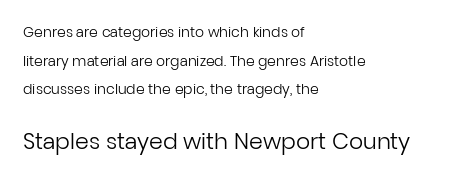
{"italic": "no", "bold": "no", "underline": "no", "align": "left", "line_spacing": "loose", "line_spacing_ratio": 2.05, "letter_spacing": "normal", "letter_spacing_em": 0.0, "larger_block": "second", "size_ratio": 1.57, "glyph_px": 22}
